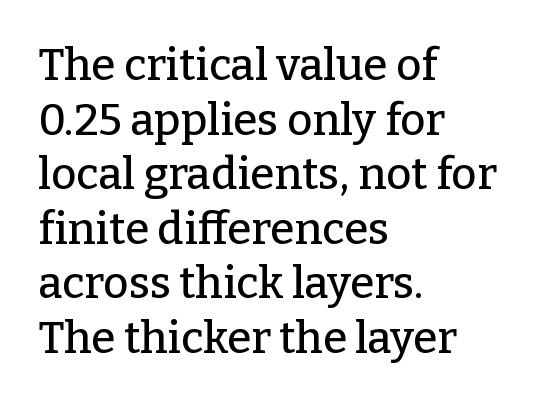
{"serif": "yes", "italic": "no", "width": "normal", "stroke_contrast": "low", "x_height": "medium", "monospaced": "no", "underline": "no", "align": "left", "line_spacing_ratio": 1.24, "letter_spacing": "normal", "letter_spacing_em": 0.0, "glyph_px": 44}
